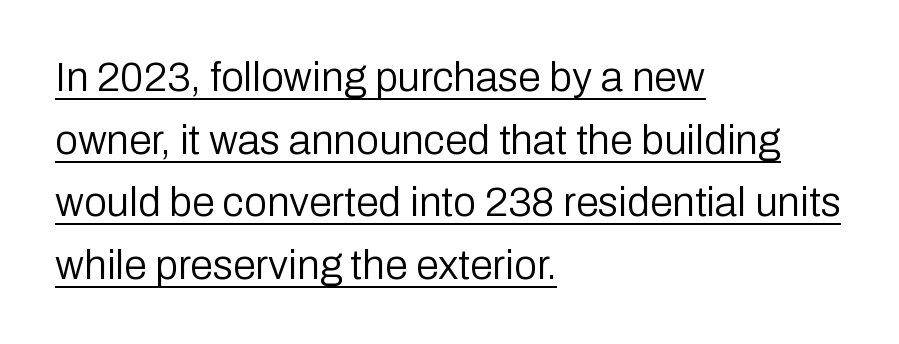
The image shows 41 px regular-weight sans-serif type, upright; set left-aligned, normal line spacing (1.53x), normal letter spacing, underlined; low stroke contrast and a medium x-height.
